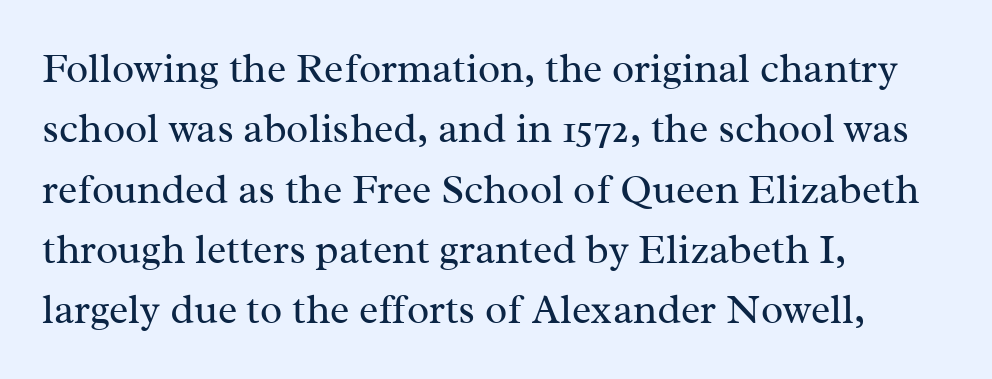
Q: Is the text bold? A: No.
Q: Is the text italic (slanted)? A: No, it is upright.
Q: Is the typeface a serif or a sans-serif typeface? A: Serif.
Q: Is the text underlined? A: No.
Q: How is the paragraph aligned? A: Left-aligned.
Q: Is the spacing between letters normal or unusually wide? A: Normal.
Q: Is the spacing between lines tight, normal or loose? A: Normal.
Q: Width (condensed, normal, or wide)? A: Normal.
Q: Stroke contrast? A: Medium.
Q: x-height? A: Medium.
Q: Monospaced? A: No.
